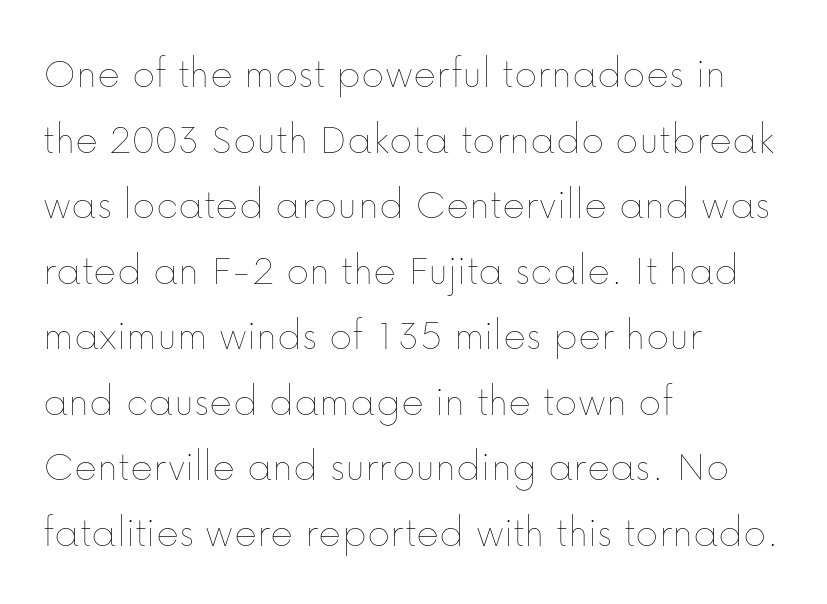
Q: Is the text bold? A: No.
Q: Is the text italic (slanted)? A: No, it is upright.
Q: Is the text underlined? A: No.
Q: How is the paragraph aligned? A: Left-aligned.
Q: Is the spacing between letters normal or unusually wide? A: Normal.
Q: Is the spacing between lines tight, normal or loose? A: Normal.
Q: Width (condensed, normal, or wide)? A: Normal.
Q: Stroke contrast? A: Low.
Q: x-height? A: Medium.
Q: Monospaced? A: No.
